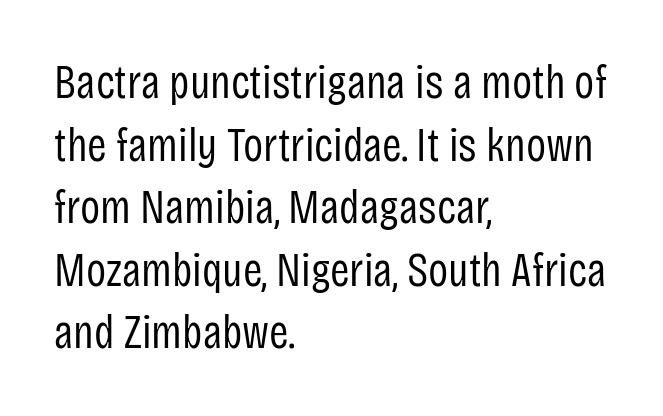
{"serif": "no", "italic": "no", "bold": "no", "weight": "regular", "width": "condensed", "stroke_contrast": "low", "x_height": "large", "monospaced": "no", "underline": "no", "align": "left", "line_spacing": "normal", "line_spacing_ratio": 1.33, "letter_spacing": "normal", "letter_spacing_em": 0.0, "glyph_px": 47}
